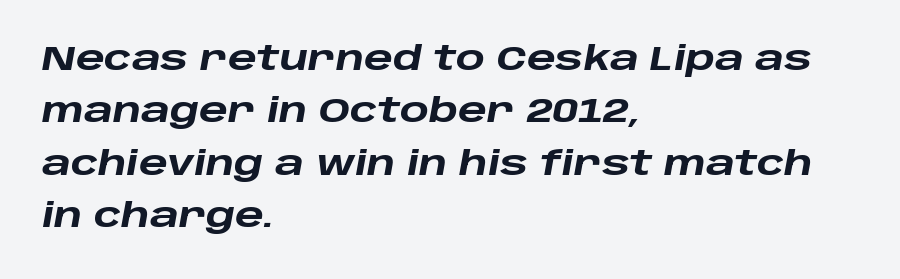
Q: Is the text bold? A: Yes.
Q: Is the text italic (slanted)? A: Yes, it leans right by about 10 degrees.
Q: Is the text underlined? A: No.
Q: How is the paragraph aligned? A: Left-aligned.
Q: Is the spacing between letters normal or unusually wide? A: Normal.
Q: Is the spacing between lines tight, normal or loose? A: Normal.
Q: Width (condensed, normal, or wide)? A: Wide.
Q: Stroke contrast? A: Low.
Q: x-height? A: Large.
Q: Monospaced? A: No.
